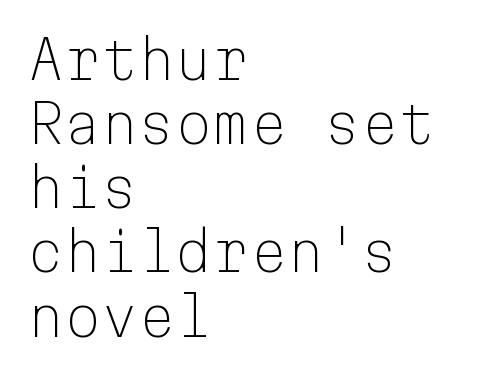
This sample has the even, mechanical cadence of fixed-width lettering. Plain, unruled lines of type. Ordinary non-slanted type is in use. Notice how the passage keeps a crisp vertical edge on the left only.
